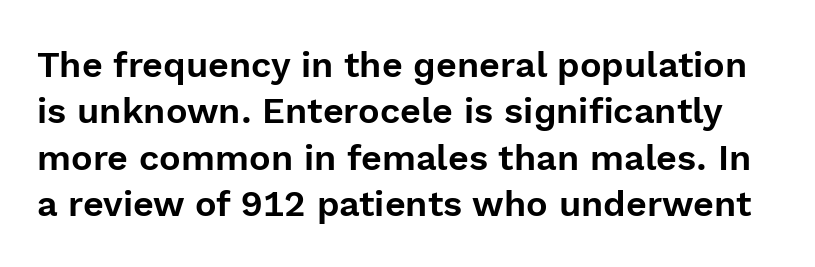
{"serif": "no", "italic": "no", "width": "normal", "x_height": "medium", "monospaced": "no", "underline": "no", "line_spacing": "normal", "line_spacing_ratio": 1.29, "letter_spacing": "normal", "letter_spacing_em": 0.0, "glyph_px": 36}
